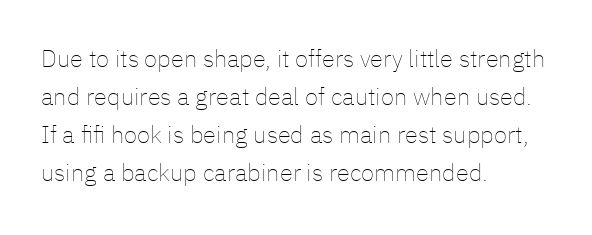
Is there much room between lines? A standard amount, neither cramped nor airy. A roman cut, with each character standing at attention. How are the letters spaced? Ordinarily, with no added tracking. This rendering features lettering with no underline. The paragraph shown leans on its left margin. The weight tops out at a normal text grade.
